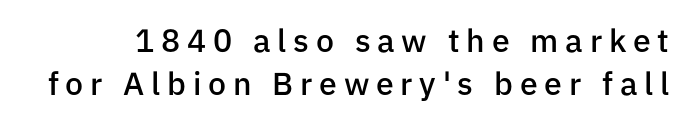
The image shows 32 px semibold sans-serif type, upright; set normal line spacing (1.35x), unusually wide letter spacing (+0.21 em), not underlined; low stroke contrast and a medium x-height.
